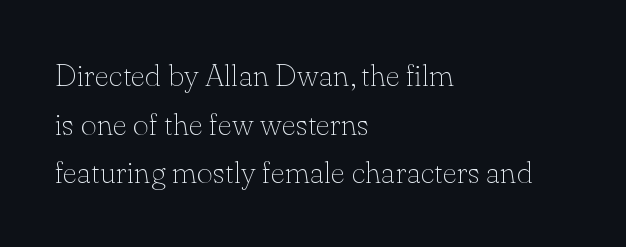
Q: Is the text bold? A: No.
Q: Is the text italic (slanted)? A: No, it is upright.
Q: Is the typeface a serif or a sans-serif typeface? A: Serif.
Q: Is the text underlined? A: No.
Q: How is the paragraph aligned? A: Left-aligned.
Q: Is the spacing between letters normal or unusually wide? A: Normal.
Q: Is the spacing between lines tight, normal or loose? A: Normal.
Q: Width (condensed, normal, or wide)? A: Normal.
Q: Stroke contrast? A: Low.
Q: x-height? A: Small.
Q: Monospaced? A: No.
